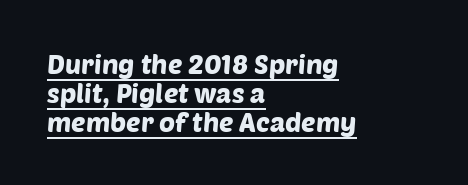
The image shows 27 px text type; set left-aligned, tight line spacing (1.07x), normal letter spacing, underlined.
